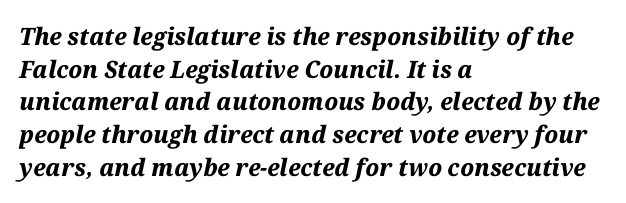
Q: Is the text bold? A: Yes.
Q: Is the text italic (slanted)? A: Yes, it leans right by about 12 degrees.
Q: Is the text underlined? A: No.
Q: How is the paragraph aligned? A: Left-aligned.
Q: Is the spacing between letters normal or unusually wide? A: Normal.
Q: Is the spacing between lines tight, normal or loose? A: Normal.
